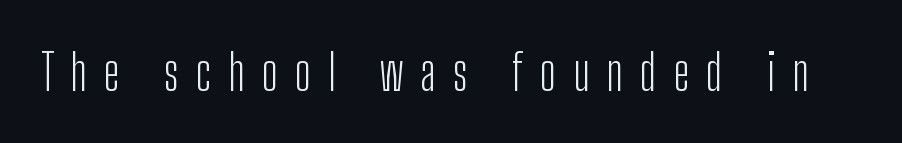
Q: Is the text bold? A: No.
Q: Is the text italic (slanted)? A: No, it is upright.
Q: Is the typeface a serif or a sans-serif typeface? A: Sans-serif.
Q: Is the text underlined? A: No.
Q: Is the spacing between letters normal or unusually wide? A: Unusually wide.
Q: Width (condensed, normal, or wide)? A: Condensed.
Q: Stroke contrast? A: Low.
Q: x-height? A: Medium.
Q: Monospaced? A: No.
